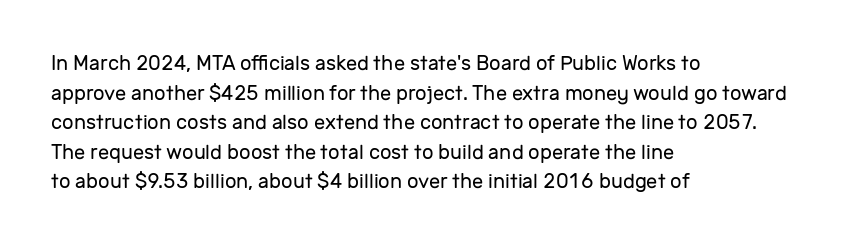
{"italic": "no", "bold": "no", "underline": "no", "align": "left", "line_spacing": "normal", "line_spacing_ratio": 1.48, "letter_spacing": "normal", "letter_spacing_em": 0.0, "glyph_px": 20}
